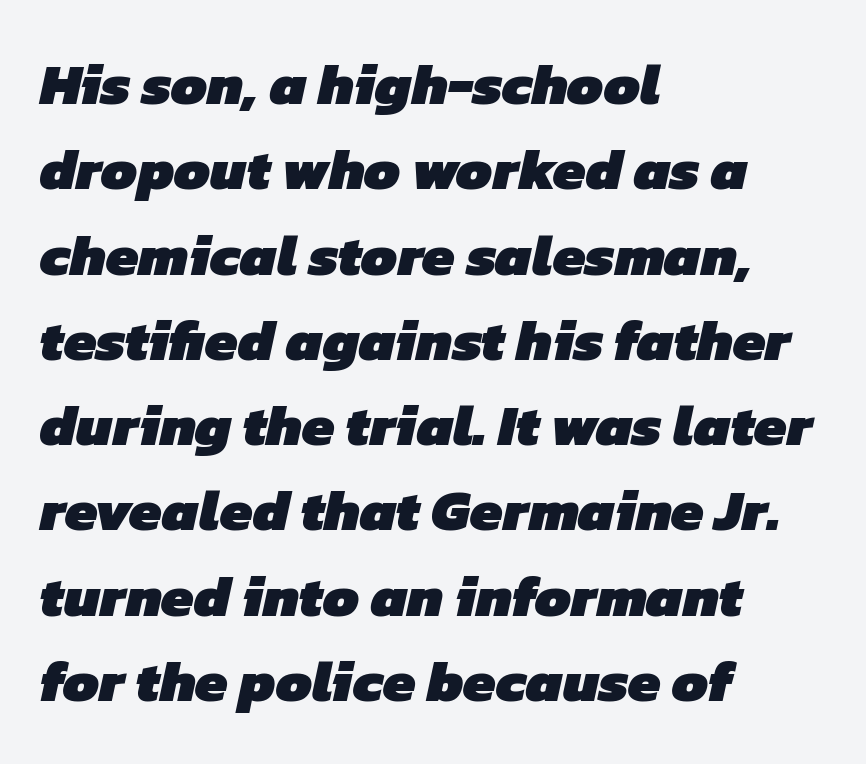
{"serif": "no", "bold": "yes", "weight": "heavy", "width": "normal", "stroke_contrast": "low", "x_height": "medium", "monospaced": "no", "underline": "no", "align": "left", "line_spacing": "normal", "line_spacing_ratio": 1.47, "letter_spacing": "normal", "letter_spacing_em": 0.0, "glyph_px": 58}
